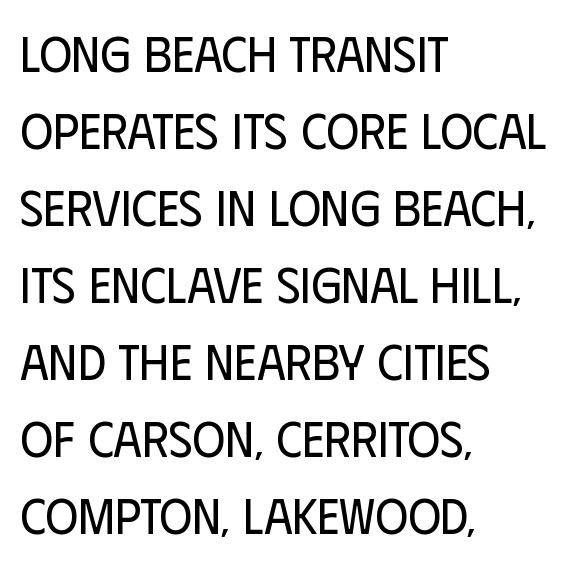
Q: Is the text bold? A: No.
Q: Is the text italic (slanted)? A: No, it is upright.
Q: Is the typeface a serif or a sans-serif typeface? A: Sans-serif.
Q: Is the text underlined? A: No.
Q: How is the paragraph aligned? A: Left-aligned.
Q: Is the spacing between letters normal or unusually wide? A: Normal.
Q: Is the spacing between lines tight, normal or loose? A: Normal.
Q: Width (condensed, normal, or wide)? A: Condensed.
Q: Stroke contrast? A: Low.
Q: x-height? A: Large.
Q: Monospaced? A: No.
